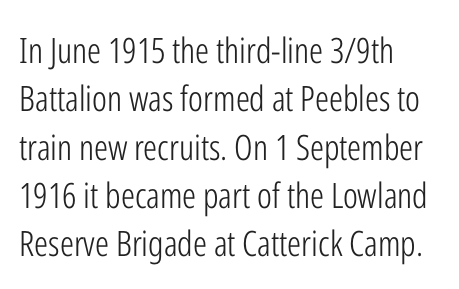
{"serif": "no", "italic": "no", "bold": "no", "weight": "light", "width": "condensed", "stroke_contrast": "low", "x_height": "medium", "monospaced": "no", "underline": "no", "align": "left", "line_spacing": "normal", "line_spacing_ratio": 1.38, "letter_spacing": "normal", "letter_spacing_em": 0.0, "glyph_px": 35}
